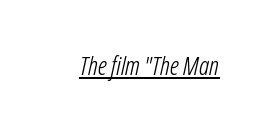
The image shows 26 px text type; set normal letter spacing, underlined.
